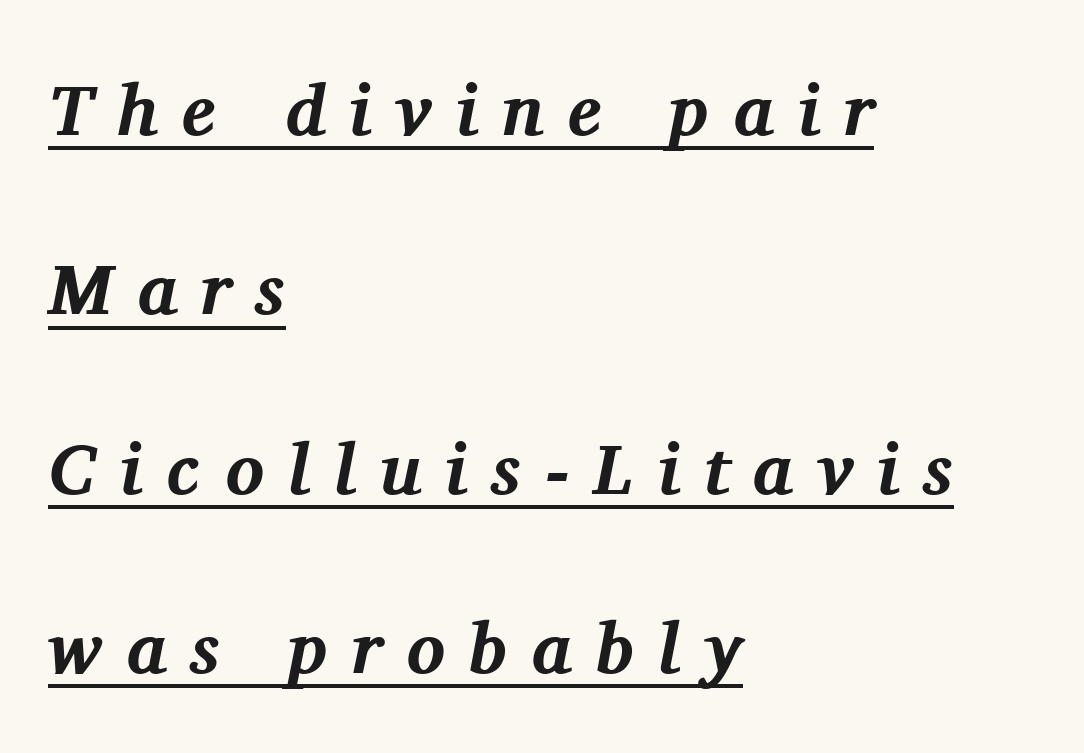
These characters rest on top of a visible drawn line. Looks like regular typesetting: each glyph gets only the width it needs. Posture: slanted. Short note: letters widely spaced. A typesetter would call this leading open, well beyond the default. Typesetter's note: full bold, strokes at maximum text heaviness.
